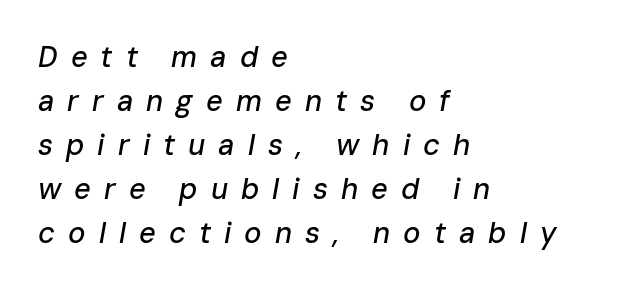
The image shows 29 px text type, italic (leaning right); set left-aligned, normal line spacing (1.52x), unusually wide letter spacing (+0.45 em), not underlined; low stroke contrast and a medium x-height.
